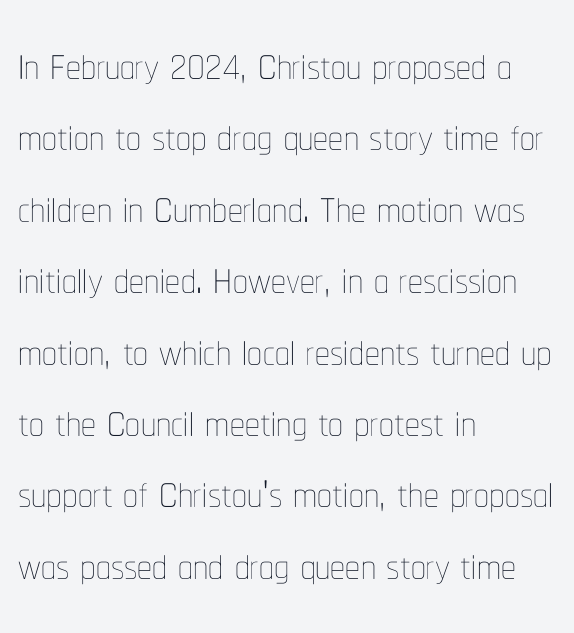
Q: Is the text bold? A: No.
Q: Is the text italic (slanted)? A: No, it is upright.
Q: Is the text underlined? A: No.
Q: How is the paragraph aligned? A: Left-aligned.
Q: Is the spacing between letters normal or unusually wide? A: Normal.
Q: Width (condensed, normal, or wide)? A: Condensed.
Q: Stroke contrast? A: Low.
Q: x-height? A: Medium.
Q: Monospaced? A: No.
